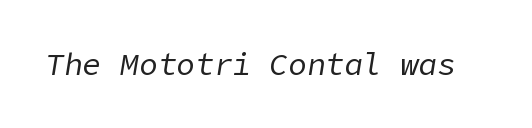
{"italic": "yes", "lean": "right", "slant_degrees": 9, "bold": "no", "weight": "regular", "width": "normal", "stroke_contrast": "low", "x_height": "medium", "underline": "no", "letter_spacing": "normal", "letter_spacing_em": 0.0, "glyph_px": 31}
